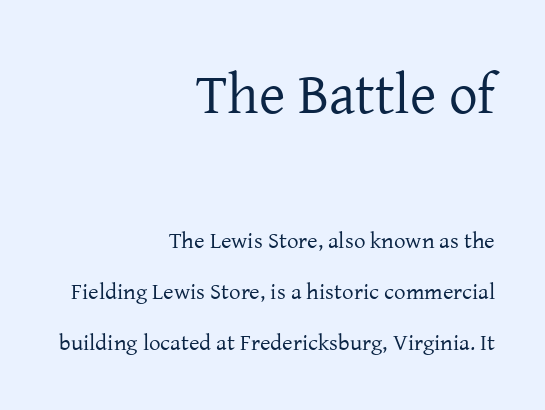
The image shows 57 px regular-weight serif type, upright; set right-aligned, loose line spacing (2.22x), normal letter spacing, not underlined; the first (top) block is 2.48x larger; low stroke contrast and a medium x-height.
